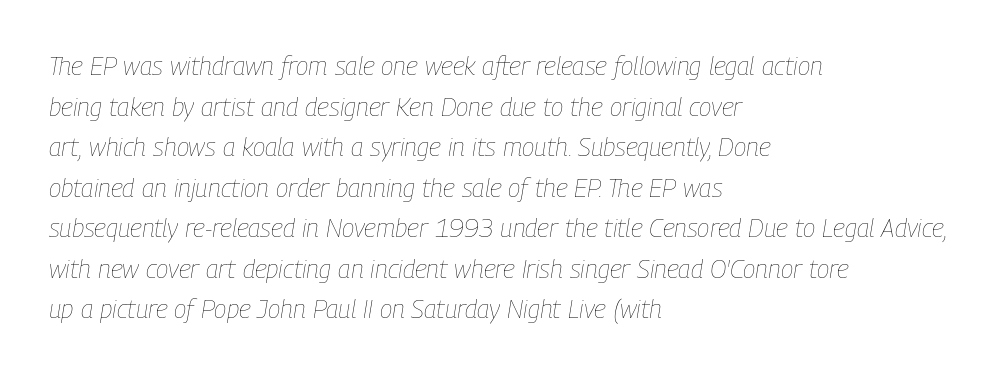
{"italic": "yes", "lean": "right", "slant_degrees": 9, "bold": "no", "underline": "no", "align": "left", "line_spacing": "normal", "line_spacing_ratio": 1.56, "letter_spacing": "normal", "letter_spacing_em": 0.0, "glyph_px": 26}
